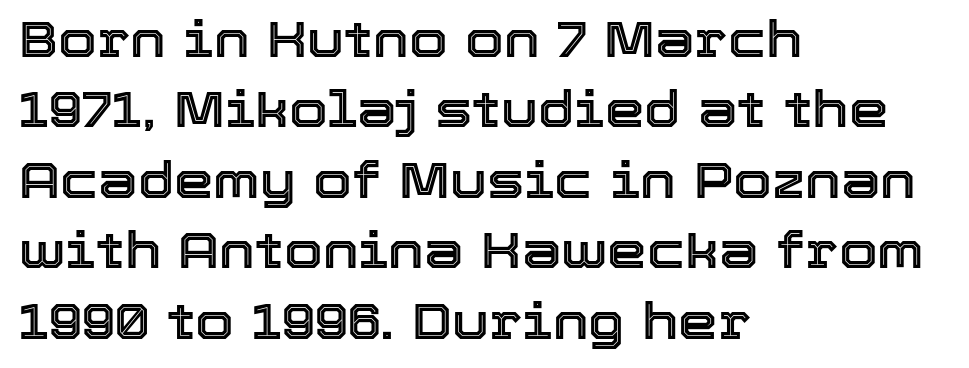
Check under the words: just untouched page. The letters advance in unequal steps, a hallmark of proportional type. The ragged edge is on the right, which tells us the setting is flush left. Compared with typical body copy, the letter spacing here is the same.
